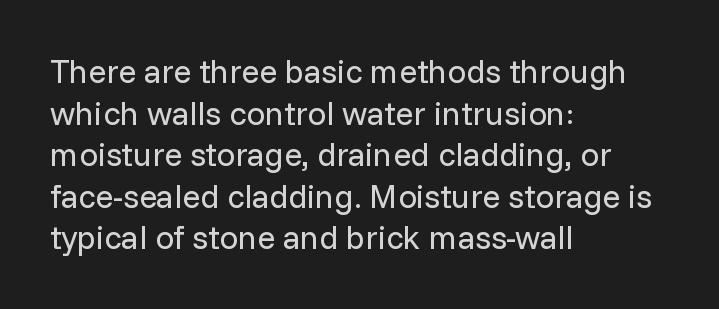
The weight would be labelled regular, book, light, or lighter still. These lines keep a tight, regular rhythm from letter to letter. The rendering uses natural spacing where letterforms have individual widths. A bare baseline throughout the passage. The typesetter chose a ragged-right arrangement here. The font's upright variant was chosen for this text.
